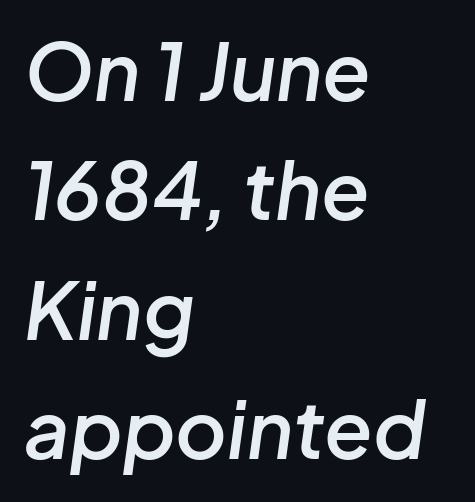
Q: Is the text bold? A: Semi-bold.
Q: Is the text italic (slanted)? A: Yes, it leans right by about 8 degrees.
Q: Is the text underlined? A: No.
Q: How is the paragraph aligned? A: Left-aligned.
Q: Is the spacing between letters normal or unusually wide? A: Normal.
Q: Is the spacing between lines tight, normal or loose? A: Normal.
Q: Width (condensed, normal, or wide)? A: Normal.
Q: Stroke contrast? A: Low.
Q: x-height? A: Medium.
Q: Monospaced? A: No.
